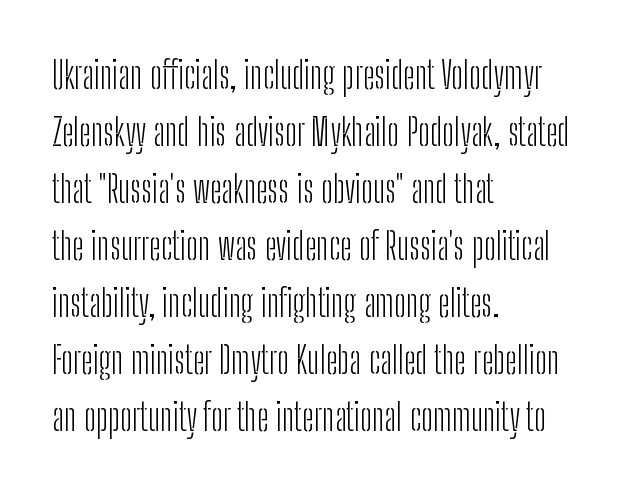
{"serif": "no", "italic": "no", "bold": "no", "weight": "light", "width": "condensed", "stroke_contrast": "low", "x_height": "medium", "monospaced": "no", "underline": "no", "align": "left", "line_spacing": "normal", "line_spacing_ratio": 1.54, "letter_spacing": "normal", "letter_spacing_em": 0.0, "glyph_px": 37}
